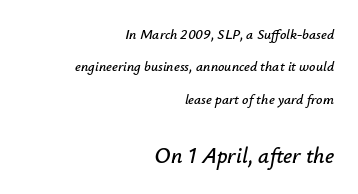
This rendering uses right alignment, leaving the left contour irregular. The vertical gap from one line to the next is large. The passage shown is not underscored anywhere. The glyphs look as if they've been sheared to an angle. Students, note that the glyphs here touch the page at normal intervals. You get the small type first, then a jump to larger type.
